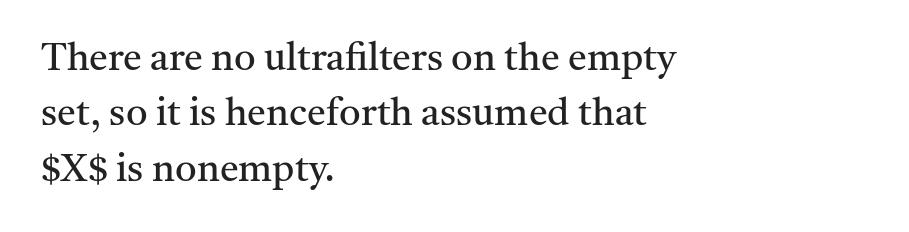
{"serif": "yes", "italic": "no", "bold": "no", "weight": "regular", "width": "normal", "stroke_contrast": "medium", "x_height": "medium", "monospaced": "no", "underline": "no", "align": "left", "line_spacing": "normal", "line_spacing_ratio": 1.46, "letter_spacing": "normal", "letter_spacing_em": 0.0, "glyph_px": 38}
